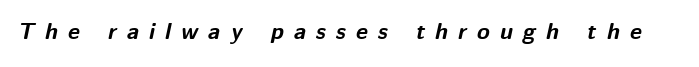
The image shows 23 px bold type, italic (leaning right); set unusually wide letter spacing (+0.44 em), not underlined.
